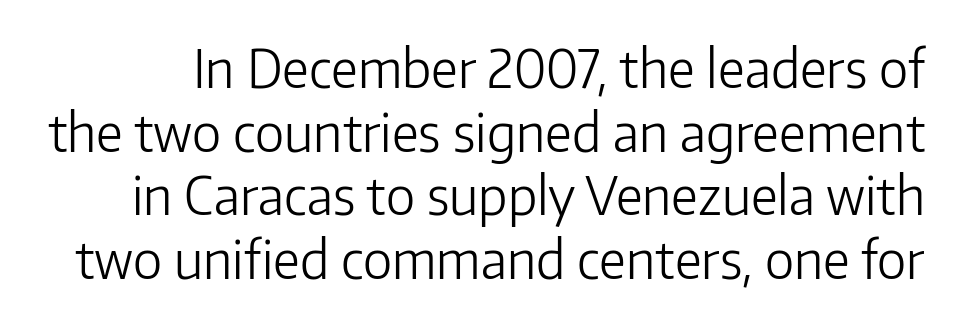
Counters stay open thanks to moderate or lighter strokes. The typography opts for an upright posture over an oblique one. Here the designer chose a conventional face with non-uniform glyph widths. The designer went with a sans here, leaving each stem footless.
